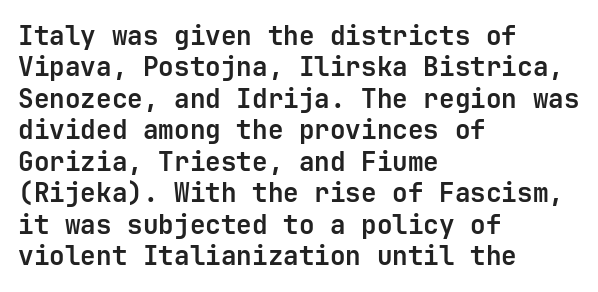
The image shows 26 px bold type, upright; set left-aligned, line spacing 1.21x, normal letter spacing, not underlined.
